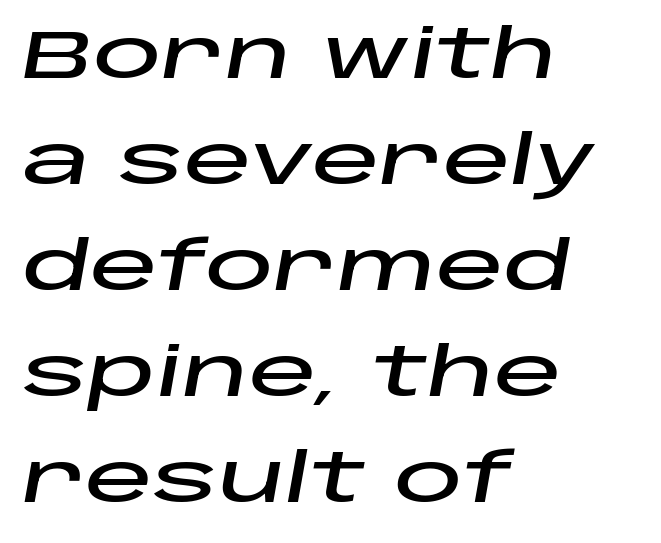
{"italic": "yes", "lean": "right", "slant_degrees": 10, "width": "wide", "stroke_contrast": "low", "x_height": "large", "monospaced": "no", "underline": "no", "align": "left", "line_spacing": "normal", "line_spacing_ratio": 1.56, "letter_spacing": "normal", "letter_spacing_em": 0.0, "glyph_px": 68}
